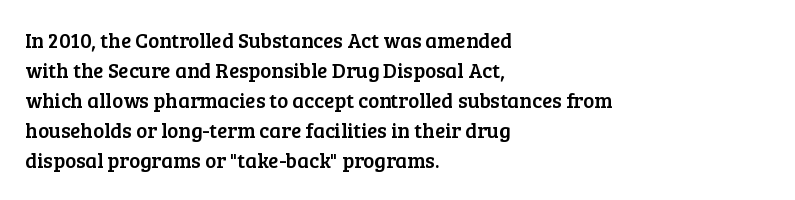
The gaps between neighbouring characters are ordinary and unremarkable. This rendering uses left alignment, leaving the right contour irregular. Horizontal bands of white between lines are of average thickness. The strip under each line holds only bare page. It's the straight-up-and-down kind of type.
